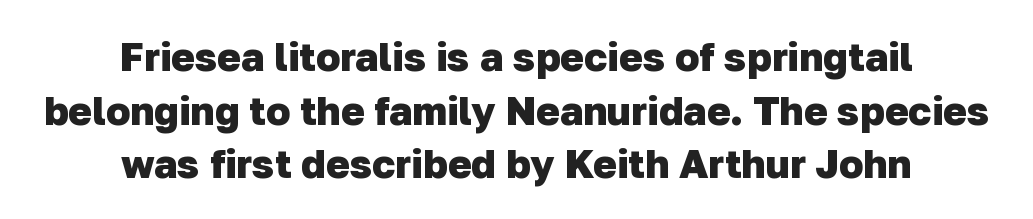
Q: Is the text bold? A: Yes.
Q: Is the typeface a serif or a sans-serif typeface? A: Sans-serif.
Q: Is the text underlined? A: No.
Q: How is the paragraph aligned? A: Centered.
Q: Is the spacing between letters normal or unusually wide? A: Normal.
Q: Is the spacing between lines tight, normal or loose? A: Normal.
Q: Width (condensed, normal, or wide)? A: Normal.
Q: Stroke contrast? A: Low.
Q: x-height? A: Medium.
Q: Monospaced? A: No.
